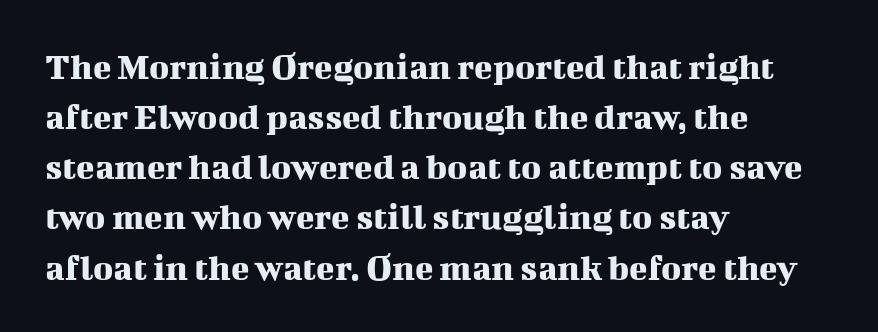
The image shows 38 px serif type, upright; set left-aligned, normal line spacing (1.32x), normal letter spacing, not underlined; medium stroke contrast and a medium x-height.
